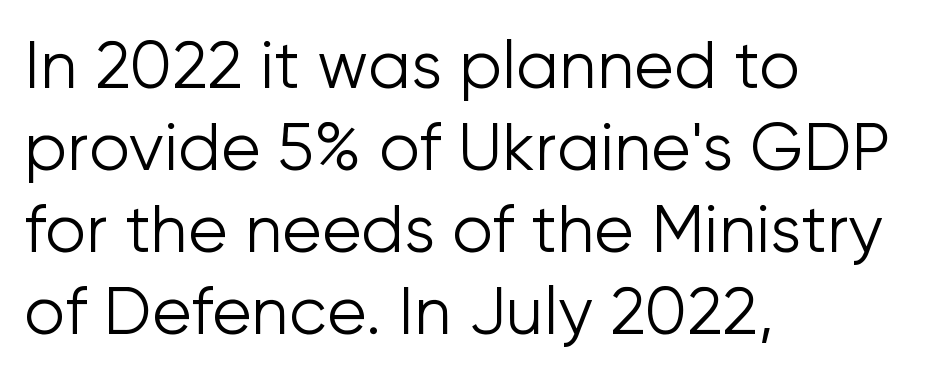
Q: Is the text bold? A: No.
Q: Is the text italic (slanted)? A: No, it is upright.
Q: Is the typeface a serif or a sans-serif typeface? A: Sans-serif.
Q: Is the text underlined? A: No.
Q: How is the paragraph aligned? A: Left-aligned.
Q: Is the spacing between letters normal or unusually wide? A: Normal.
Q: Is the spacing between lines tight, normal or loose? A: Normal.
Q: Width (condensed, normal, or wide)? A: Normal.
Q: Stroke contrast? A: Low.
Q: x-height? A: Medium.
Q: Monospaced? A: No.
